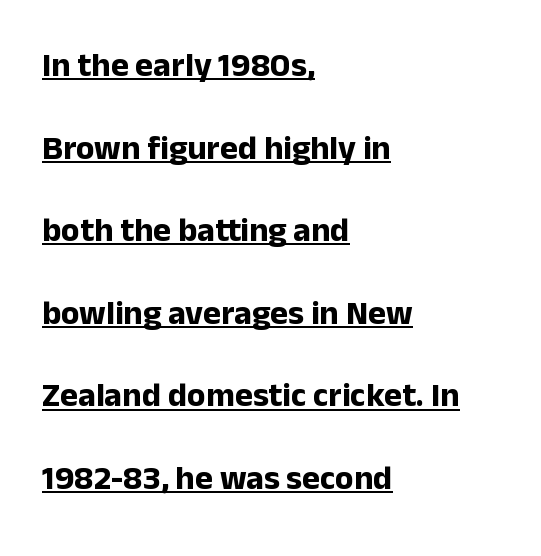
Honestly, the underline is the first thing you notice here. Each new line begins a long way beneath the previous one. What stands out about the letter spacing? Nothing — it is the standard amount. Chunky letters — that's bold for sure. The rendering uses natural spacing where letterforms have individual widths. This is the regular roman posture of the typeface.
